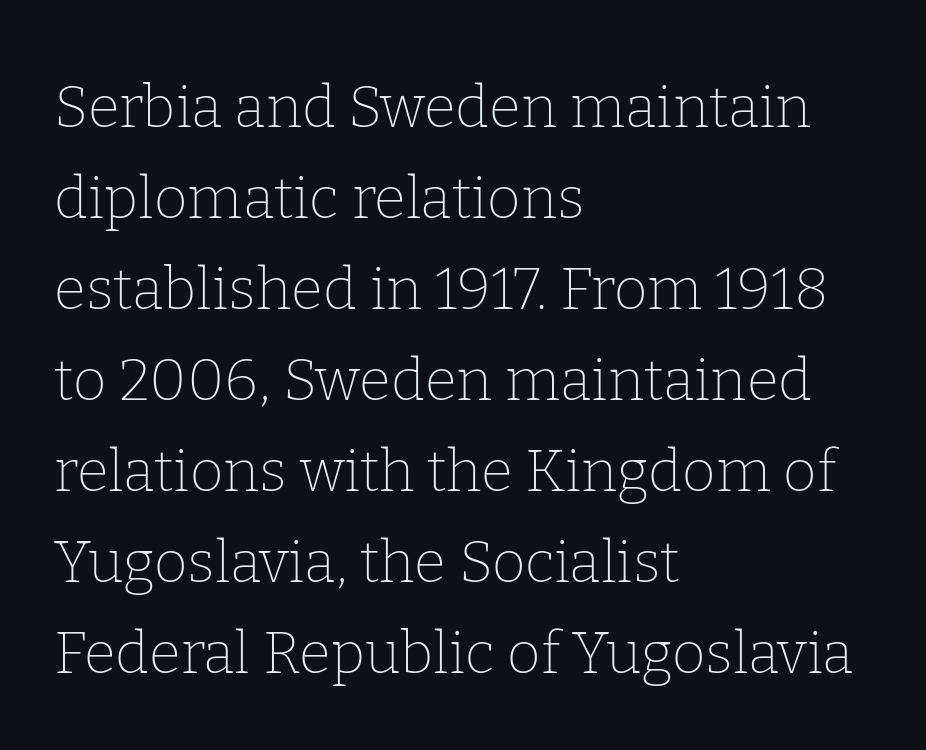
Q: Is the text bold? A: No.
Q: Is the text italic (slanted)? A: No, it is upright.
Q: Is the typeface a serif or a sans-serif typeface? A: Serif.
Q: Is the text underlined? A: No.
Q: How is the paragraph aligned? A: Left-aligned.
Q: Is the spacing between letters normal or unusually wide? A: Normal.
Q: Is the spacing between lines tight, normal or loose? A: Normal.
Q: Width (condensed, normal, or wide)? A: Normal.
Q: Stroke contrast? A: Low.
Q: x-height? A: Medium.
Q: Monospaced? A: No.
